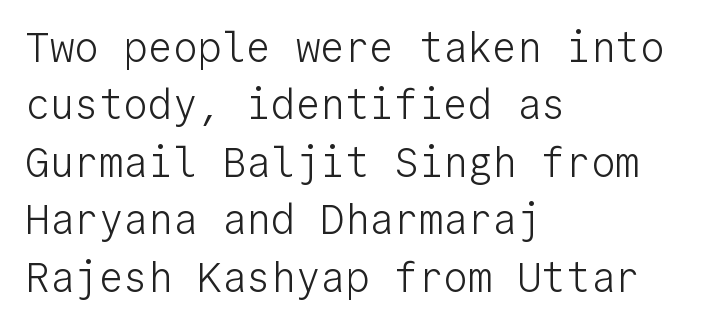
Each new line begins a customary step beneath the previous one. The passage shown is not underscored anywhere. Here the designer chose a console-style face with uniform glyph widths. Are there feet on the stems? There aren't — it's a sans. Posture: upright roman.
